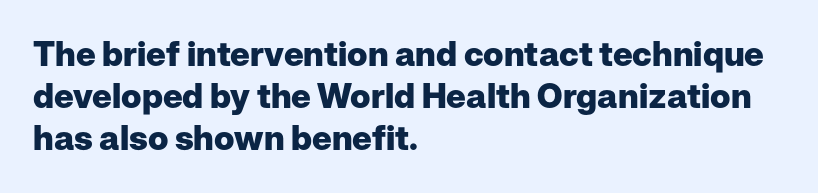
{"serif": "no", "italic": "no", "bold": "yes", "weight": "heavy", "width": "normal", "stroke_contrast": "low", "x_height": "medium", "monospaced": "no", "underline": "no", "align": "left", "line_spacing_ratio": 1.24, "letter_spacing": "normal", "letter_spacing_em": 0.0, "glyph_px": 34}
